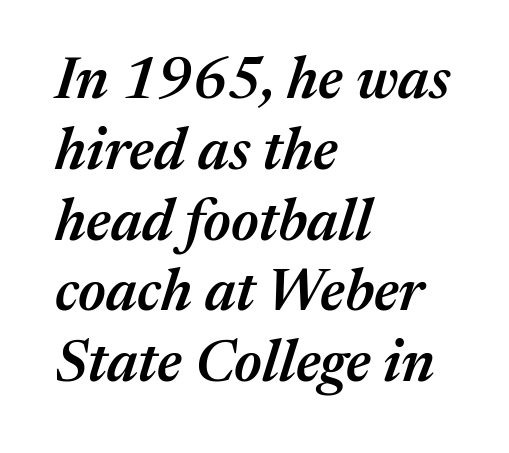
{"italic": "yes", "lean": "right", "slant_degrees": 17, "bold": "semi", "weight": "semibold", "width": "normal", "stroke_contrast": "medium", "x_height": "medium", "monospaced": "no", "underline": "no", "align": "left", "line_spacing_ratio": 1.22, "letter_spacing": "normal", "letter_spacing_em": 0.0, "glyph_px": 58}
